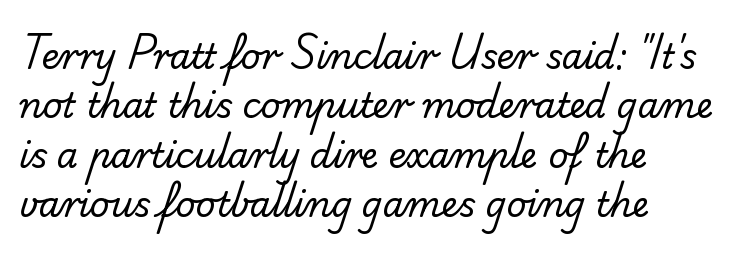
Q: Is the text bold? A: No.
Q: Is the typeface a serif or a sans-serif typeface? A: Sans-serif.
Q: Is the text underlined? A: No.
Q: How is the paragraph aligned? A: Left-aligned.
Q: Is the spacing between letters normal or unusually wide? A: Normal.
Q: Is the spacing between lines tight, normal or loose? A: Normal.
Q: Width (condensed, normal, or wide)? A: Normal.
Q: Stroke contrast? A: Low.
Q: x-height? A: Small.
Q: Monospaced? A: No.
